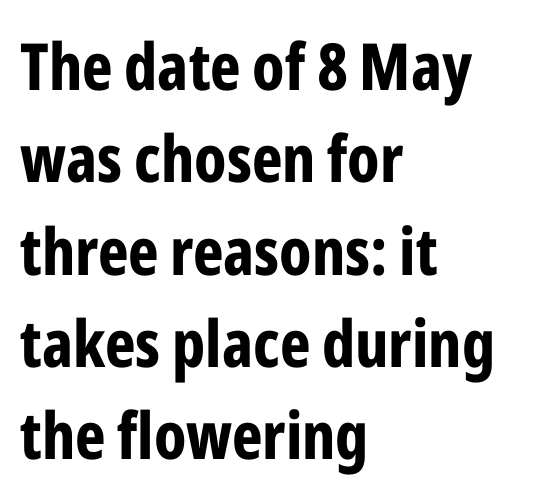
{"serif": "no", "italic": "no", "bold": "yes", "weight": "bold", "width": "condensed", "stroke_contrast": "low", "x_height": "medium", "monospaced": "no", "underline": "no", "align": "left", "line_spacing": "normal", "line_spacing_ratio": 1.42, "letter_spacing": "normal", "letter_spacing_em": 0.0, "glyph_px": 65}
